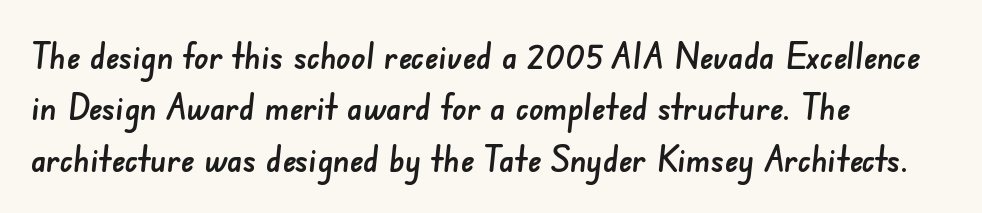
The image shows 36 px sans-serif type; set left-aligned, normal line spacing (1.43x), normal letter spacing, not underlined; low stroke contrast and a small x-height.
